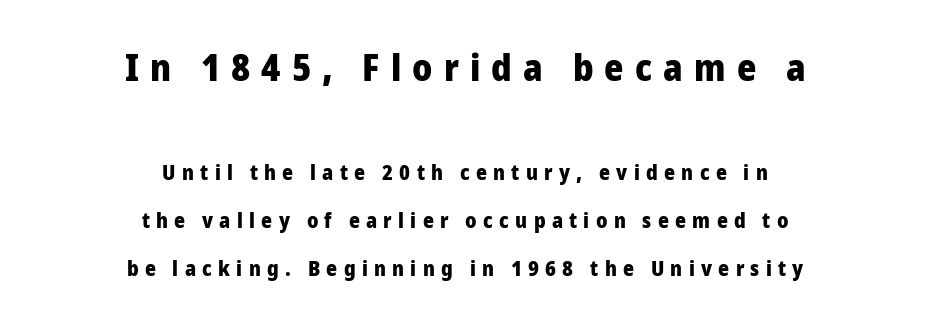
Q: Is the text bold? A: Yes.
Q: Is the text italic (slanted)? A: No, it is upright.
Q: Is the typeface a serif or a sans-serif typeface? A: Sans-serif.
Q: Is the text underlined? A: No.
Q: How is the paragraph aligned? A: Centered.
Q: Is the spacing between letters normal or unusually wide? A: Unusually wide.
Q: Is the spacing between lines tight, normal or loose? A: Loose.
Q: Which block of text is set in a larger size, the first (top) or the second (bottom)? A: The first (top) one.
Q: Width (condensed, normal, or wide)? A: Normal.
Q: Stroke contrast? A: Low.
Q: x-height? A: Medium.
Q: Monospaced? A: No.
